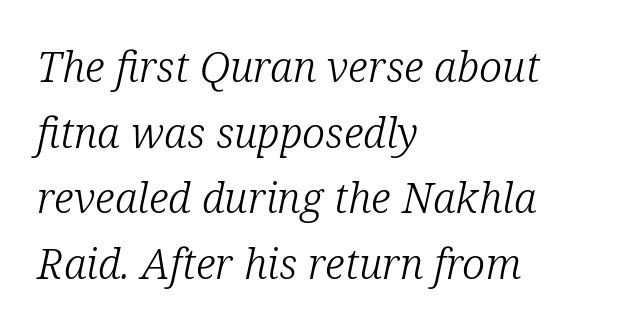
The face used here is seriffed, in the tradition of book romans. The typeface has the unassuming heft of standard copy or less. Students, observe: this is what conventionally led text looks like. The glyphs look as if they've been sheared to an angle.
